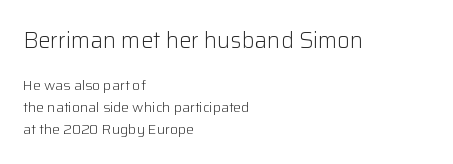
Compare the two chunks: the upper has the greater cap height. Italic? Not at all — the glyphs are vertical. Rows of type keep a routine distance in the vertical direction. Is the stroke heavy? The answer is a plain regular-or-lighter. Nothing unusual about the tracking: characters are spaced as the font intends. Rule under the text: the space is simply empty.
